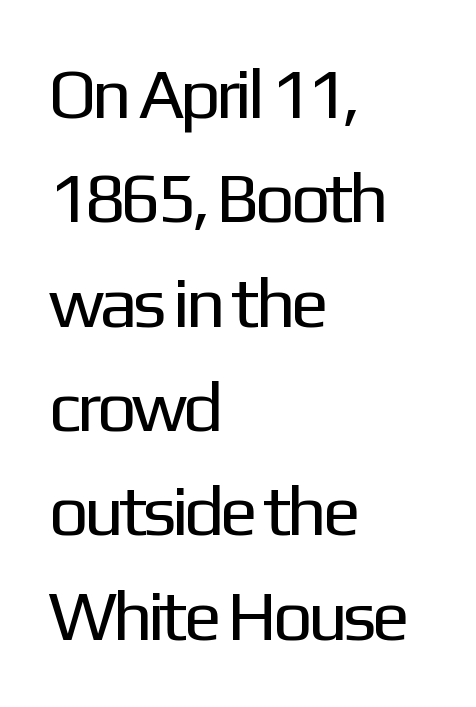
Q: Is the text bold? A: No.
Q: Is the text italic (slanted)? A: No, it is upright.
Q: Is the typeface a serif or a sans-serif typeface? A: Sans-serif.
Q: Is the text underlined? A: No.
Q: How is the paragraph aligned? A: Left-aligned.
Q: Is the spacing between letters normal or unusually wide? A: Normal.
Q: Is the spacing between lines tight, normal or loose? A: Normal.
Q: Width (condensed, normal, or wide)? A: Normal.
Q: Stroke contrast? A: Low.
Q: x-height? A: Medium.
Q: Monospaced? A: No.
